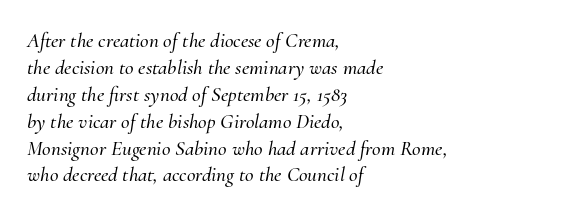
The horizontal fit of the characters is conventional and even. Rows of type keep a routine distance in the vertical direction. The lines in this sample share a left origin and differ only in where they stop. It's the slanting kind of type.
